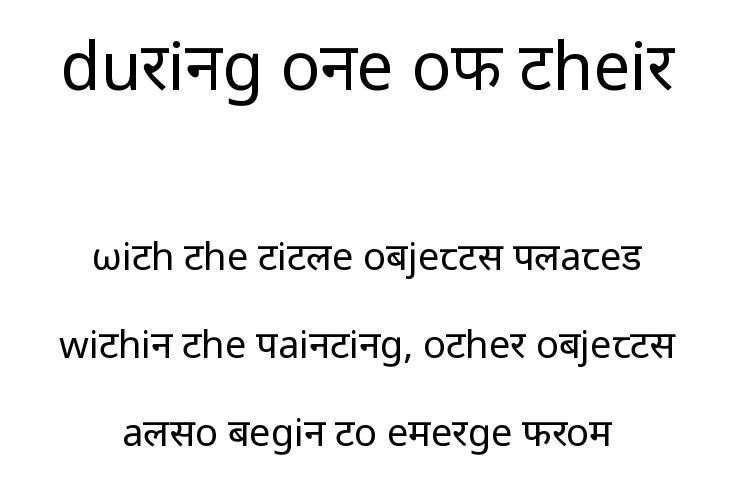
Q: Is the text bold? A: No.
Q: Is the text italic (slanted)? A: No, it is upright.
Q: Is the typeface a serif or a sans-serif typeface? A: Sans-serif.
Q: Is the text underlined? A: No.
Q: How is the paragraph aligned? A: Centered.
Q: Is the spacing between letters normal or unusually wide? A: Normal.
Q: Is the spacing between lines tight, normal or loose? A: Loose.
Q: Which block of text is set in a larger size, the first (top) or the second (bottom)? A: The first (top) one.
Q: Width (condensed, normal, or wide)? A: Normal.
Q: Stroke contrast? A: Low.
Q: x-height? A: Medium.
Q: Monospaced? A: No.
